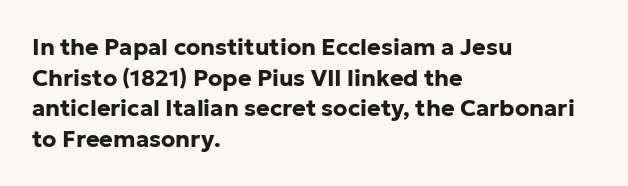
Q: Is the text bold? A: Yes.
Q: Is the text italic (slanted)? A: No, it is upright.
Q: Is the text underlined? A: No.
Q: How is the paragraph aligned? A: Left-aligned.
Q: Is the spacing between letters normal or unusually wide? A: Normal.
Q: Is the spacing between lines tight, normal or loose? A: Normal.
